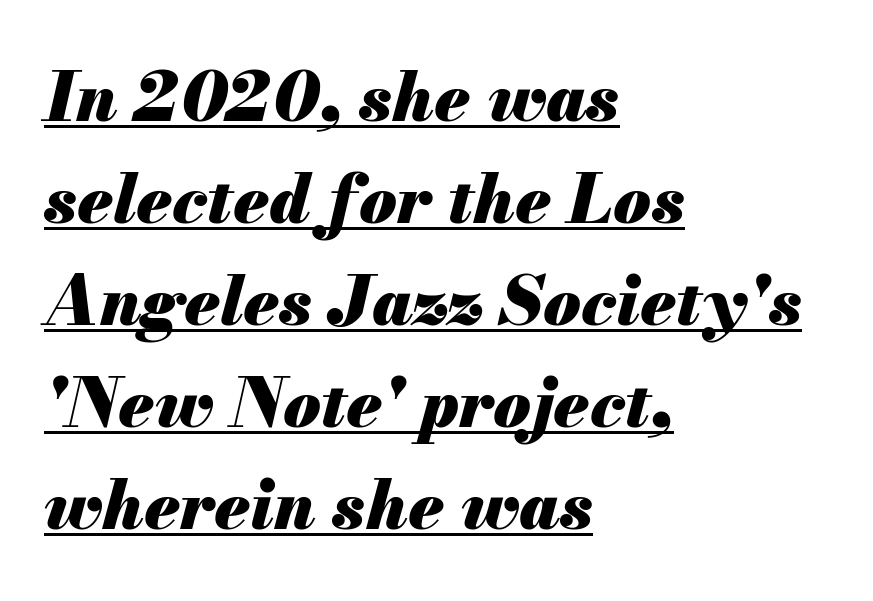
The image shows 68 px heavy type, italic (leaning right); set left-aligned, normal line spacing (1.5x), normal letter spacing, underlined; medium stroke contrast and a small x-height.
